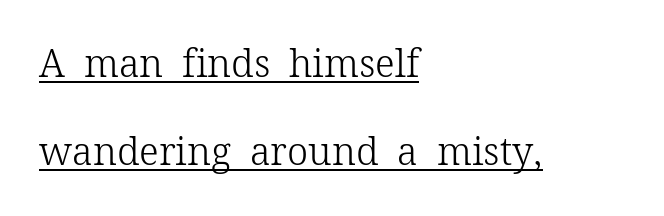
Posture: vertical. These lines are rendered in a variable-pitch font. The specimen includes a rule beneath the text block's lines. The letters sit at their default tracking, neither squeezed nor spread. Widely set lines give the paragraph a tall, airy silhouette. The rendering anchors every line to the left-hand side.
